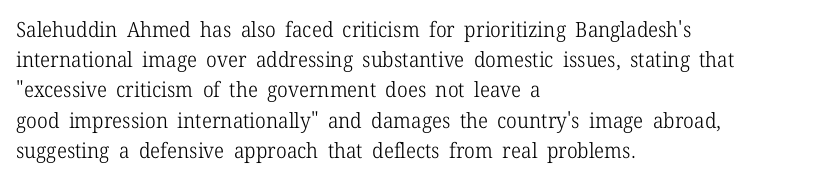
The image shows 21 px text type, upright; set left-aligned, normal line spacing (1.44x), normal letter spacing, not underlined.
